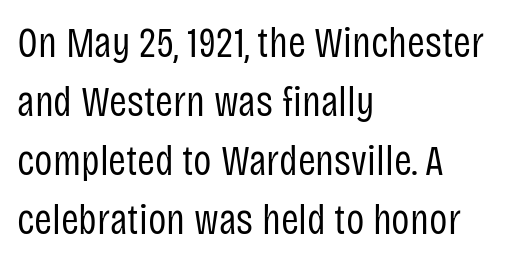
The image shows 43 px regular-weight, condensed sans-serif type, upright; set left-aligned, normal line spacing (1.37x), normal letter spacing, not underlined; low stroke contrast and a large x-height.
